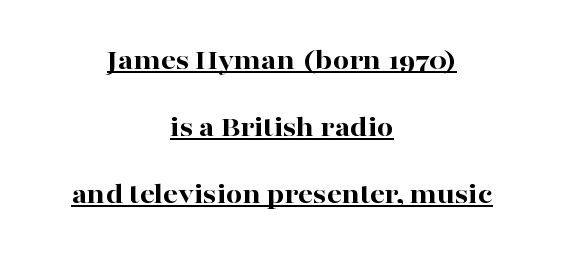
{"serif": "yes", "italic": "no", "bold": "yes", "weight": "bold", "width": "wide", "stroke_contrast": "high", "x_height": "medium", "monospaced": "no", "underline": "yes", "align": "center", "line_spacing": "loose", "line_spacing_ratio": 2.31, "letter_spacing": "normal", "letter_spacing_em": 0.0, "glyph_px": 29}
